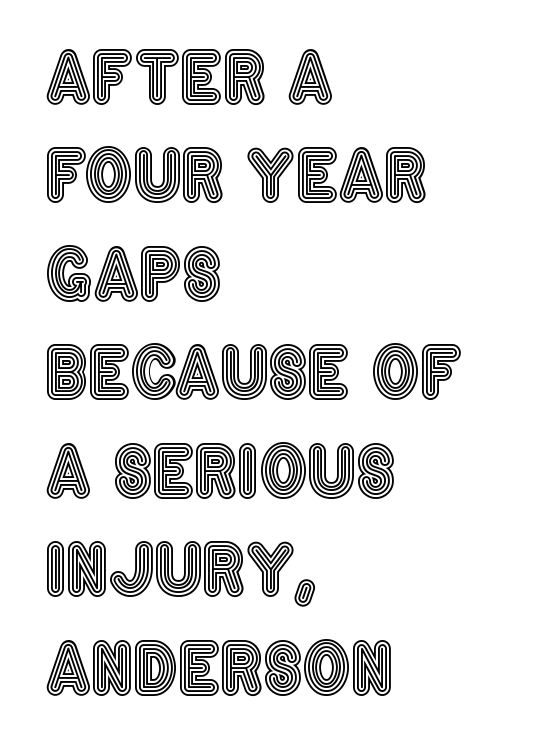
Line beginnings align vertically; line endings do not. This sample uses plain, unmodified letter spacing. The typography opts for an upright posture over an oblique one. Notice how descenders clear the ascenders below comfortably — that's standard leading. You could not count columns in this text — the font is proportionally spaced. The space directly below the letters is spotless.
